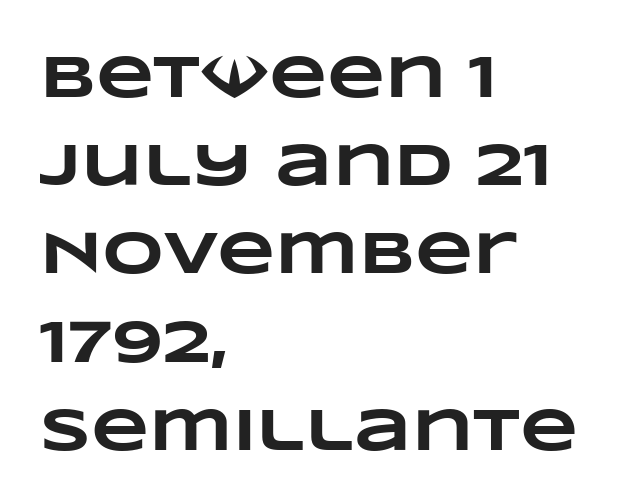
The image shows 60 px heavy, wide type; set left-aligned, normal line spacing (1.47x), normal letter spacing, not underlined; low stroke contrast and a large x-height.
